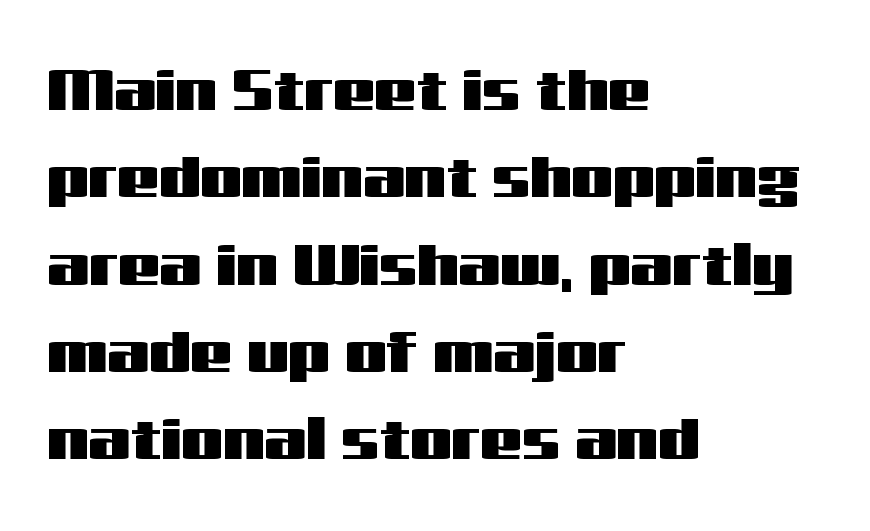
Q: Is the text italic (slanted)? A: No, it is upright.
Q: Is the typeface a serif or a sans-serif typeface? A: Sans-serif.
Q: Is the text underlined? A: No.
Q: How is the paragraph aligned? A: Left-aligned.
Q: Is the spacing between letters normal or unusually wide? A: Normal.
Q: Is the spacing between lines tight, normal or loose? A: Normal.
Q: Width (condensed, normal, or wide)? A: Wide.
Q: Stroke contrast? A: Medium.
Q: x-height? A: Medium.
Q: Monospaced? A: No.
